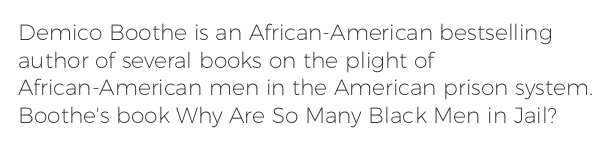
{"italic": "no", "bold": "no", "underline": "no", "align": "left", "line_spacing": "normal", "line_spacing_ratio": 1.26, "letter_spacing": "normal", "letter_spacing_em": 0.0, "glyph_px": 22}
